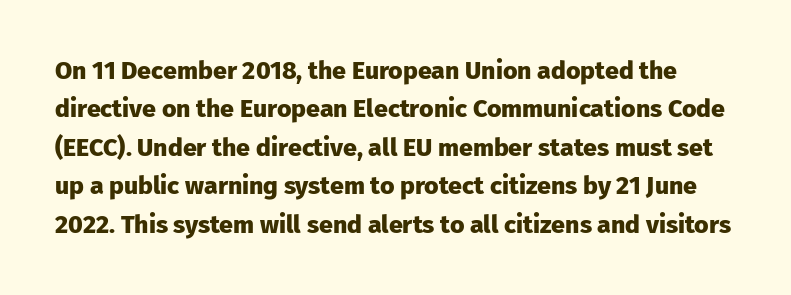
{"italic": "no", "bold": "yes", "underline": "no", "line_spacing": "normal", "line_spacing_ratio": 1.54, "letter_spacing": "normal", "letter_spacing_em": 0.0, "glyph_px": 25}
